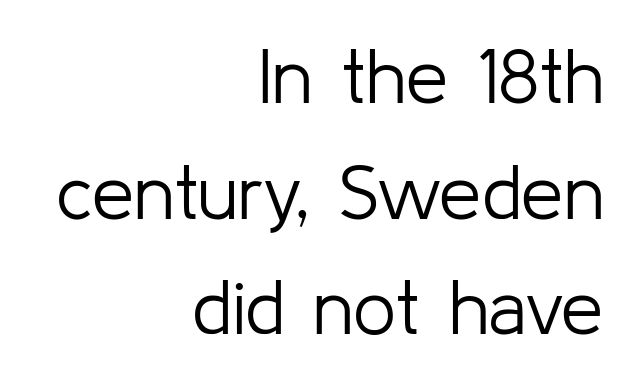
No chunkiness to these letters — they're not bold. Characters remain perfectly vertical along every line. The space directly below the letters is spotless. Reading down the block, your eye finds every line finishing at a fixed right position. The type is set solid horizontally, with unmodified tracking. You can tell from the bare stems that sans-serif type was used.
